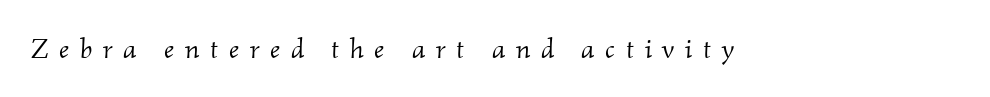
Q: Is the text bold? A: No.
Q: Is the text italic (slanted)? A: Yes, it leans right by about 2 degrees.
Q: Is the typeface a serif or a sans-serif typeface? A: Serif.
Q: Is the text underlined? A: No.
Q: Is the spacing between letters normal or unusually wide? A: Unusually wide.
Q: Width (condensed, normal, or wide)? A: Normal.
Q: Stroke contrast? A: Medium.
Q: x-height? A: Small.
Q: Monospaced? A: No.
